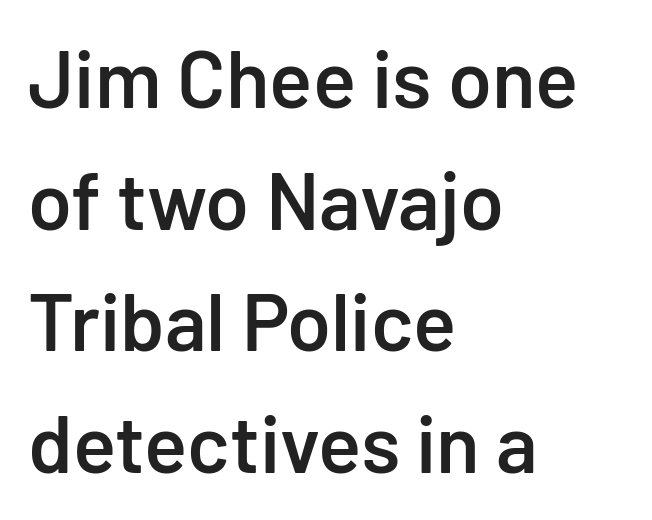
Proportional: the letters do not fall into vertical columns. Normally led — the rows are evenly, conventionally spaced. Each row of text sits above clean, open space. What kind of face is this? One without serifs — a sans.
